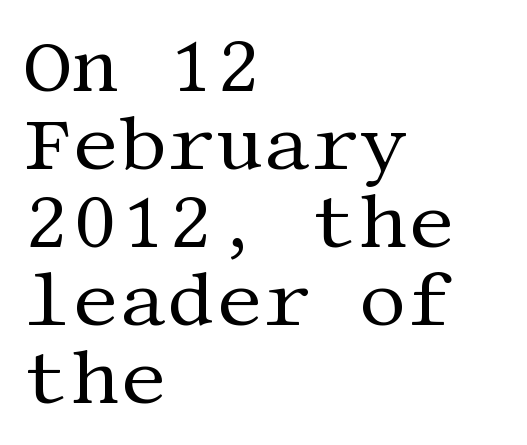
The image shows 75 px regular-weight serif type, upright; set left-aligned, tight line spacing (1.04x), normal letter spacing, not underlined; medium stroke contrast and a large x-height.
